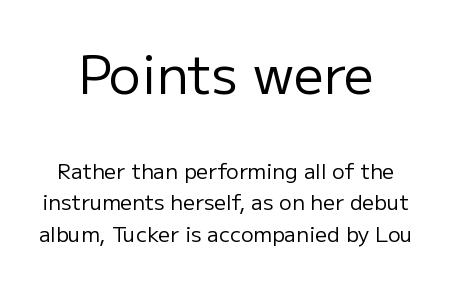
The image shows 53 px regular-weight sans-serif type, upright; set normal line spacing (1.5x), normal letter spacing, not underlined; the first (top) block is 2.52x larger; low stroke contrast and a medium x-height.
